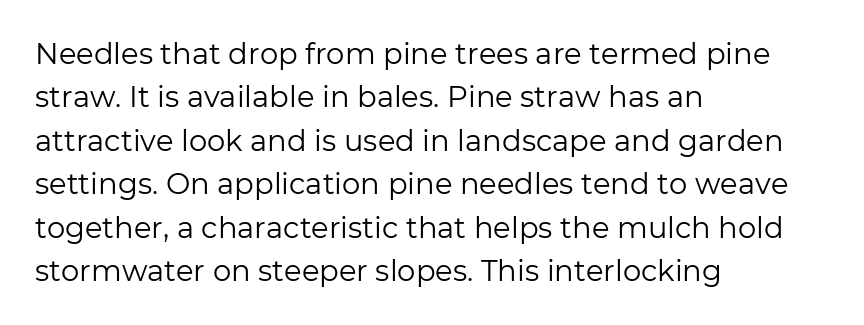
{"serif": "no", "italic": "no", "bold": "no", "weight": "regular", "width": "normal", "stroke_contrast": "low", "x_height": "medium", "monospaced": "no", "underline": "no", "align": "left", "line_spacing": "normal", "line_spacing_ratio": 1.5, "letter_spacing": "normal", "letter_spacing_em": 0.0, "glyph_px": 29}
